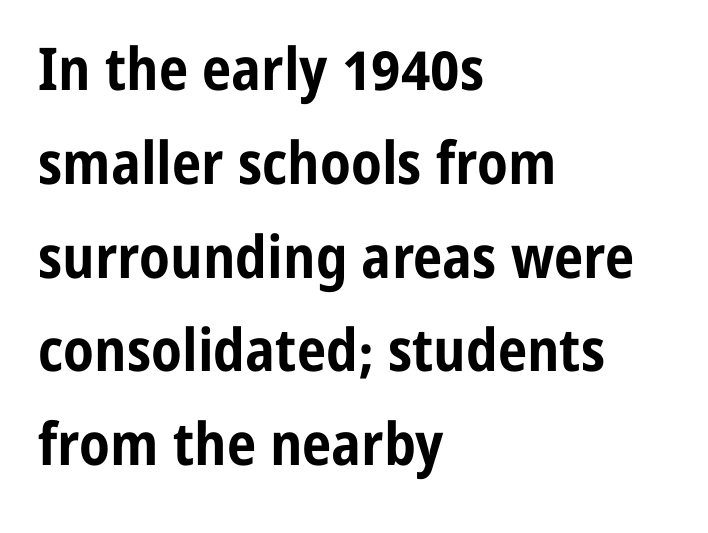
The image shows 59 px bold, condensed sans-serif type, upright; set left-aligned, normal line spacing (1.59x), normal letter spacing, not underlined; low stroke contrast and a medium x-height.
